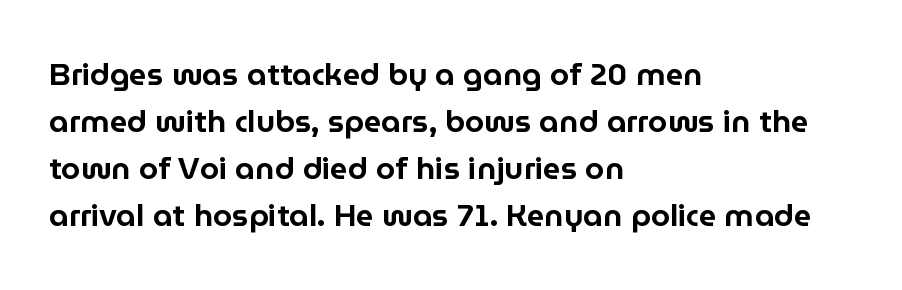
The image shows 31 px sans-serif type, upright; set left-aligned, normal line spacing (1.52x), normal letter spacing, not underlined; low stroke contrast and a medium x-height.
